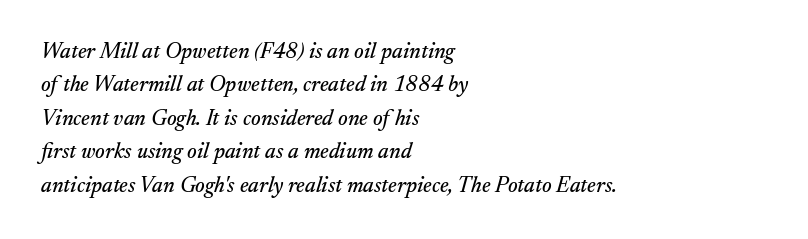
Each word holds together tightly as a unit, with standard inter-letter gaps. Short and long lines alike share a common starting point at left. Normally led — the rows are evenly, conventionally spaced. These lines were composed using italics. A bare baseline throughout the passage.
